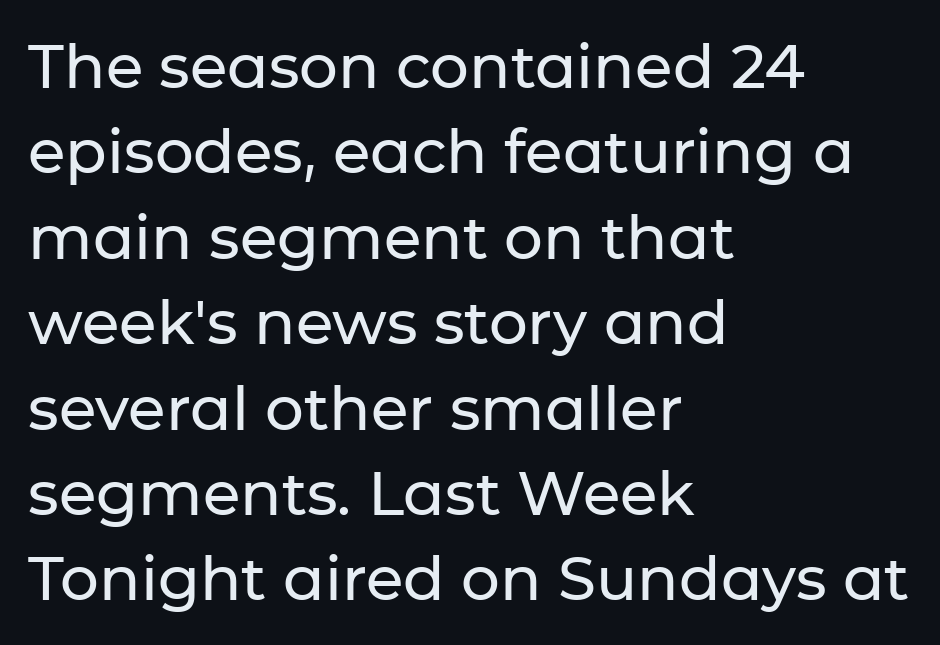
A typesetter would label this face a sans. These lines keep a tight, regular rhythm from letter to letter. Leading: standard. Spacing verdict: proportional, widths tailored to each character.
